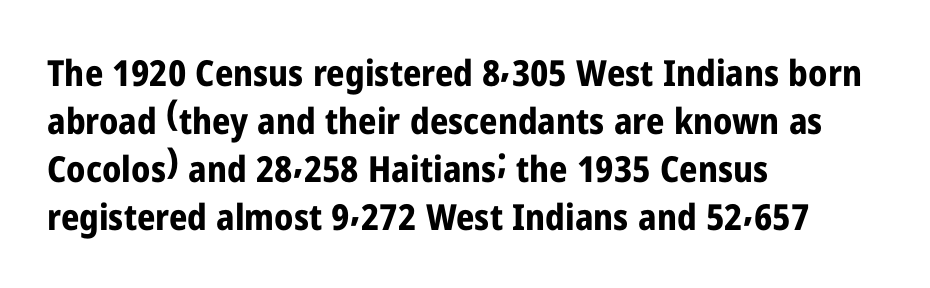
{"serif": "no", "italic": "no", "bold": "yes", "weight": "bold", "width": "condensed", "stroke_contrast": "low", "x_height": "medium", "monospaced": "no", "underline": "no", "align": "left", "line_spacing": "normal", "line_spacing_ratio": 1.33, "letter_spacing": "normal", "letter_spacing_em": 0.0, "glyph_px": 36}
